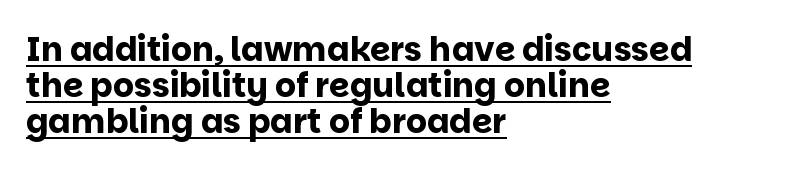
{"serif": "no", "italic": "no", "bold": "yes", "weight": "bold", "width": "normal", "stroke_contrast": "low", "x_height": "large", "monospaced": "no", "underline": "yes", "align": "left", "line_spacing": "tight", "line_spacing_ratio": 1.09, "letter_spacing": "normal", "letter_spacing_em": 0.0, "glyph_px": 33}
